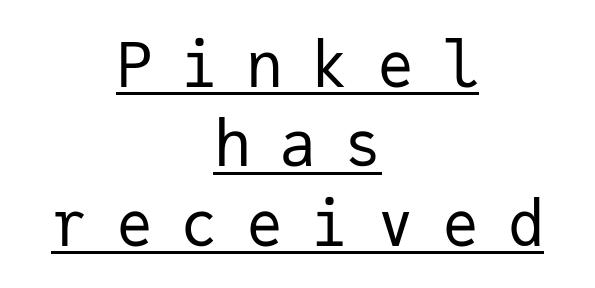
The typeface has the unassuming heft of standard copy or less. Is there any slant? The stems are plumb. Font category for this specimen: sans-serif. Is the letter spacing exaggerated? Yes — the characters are pushed far apart. The text block is weighted toward neither margin, spreading evenly from the middle.
